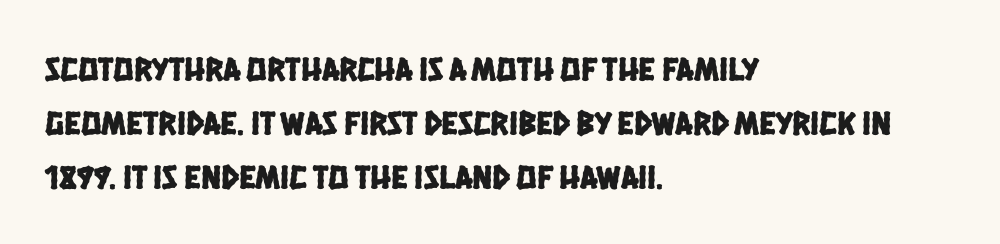
{"serif": "no", "width": "condensed", "stroke_contrast": "low", "x_height": "large", "monospaced": "no", "underline": "no", "align": "left", "line_spacing": "normal", "line_spacing_ratio": 1.59, "letter_spacing": "normal", "letter_spacing_em": 0.0, "glyph_px": 34}
